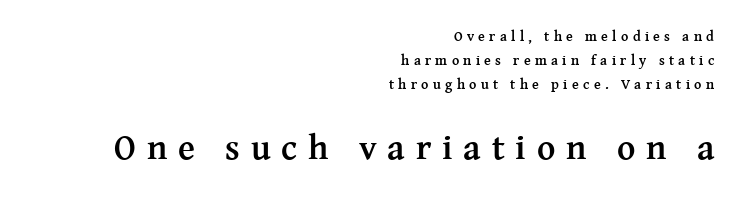
Q: Is the text bold? A: Yes.
Q: Is the text italic (slanted)? A: No, it is upright.
Q: Is the typeface a serif or a sans-serif typeface? A: Serif.
Q: Is the text underlined? A: No.
Q: How is the paragraph aligned? A: Right-aligned.
Q: Is the spacing between letters normal or unusually wide? A: Unusually wide.
Q: Which block of text is set in a larger size, the first (top) or the second (bottom)? A: The second (bottom) one.
Q: Width (condensed, normal, or wide)? A: Normal.
Q: Stroke contrast? A: Medium.
Q: x-height? A: Medium.
Q: Monospaced? A: No.
